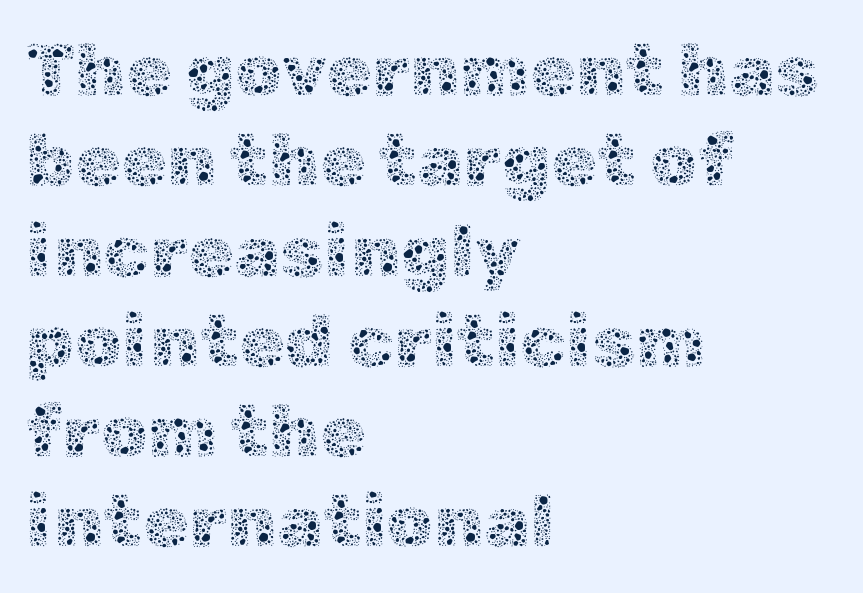
The image shows 74 px thin type, upright; set left-aligned, line spacing 1.22x, normal letter spacing, not underlined; a medium x-height.
